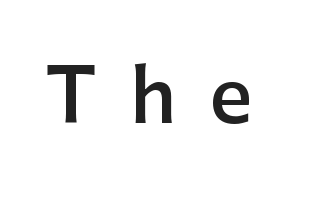
The image shows 74 px semibold sans-serif type, upright; set unusually wide letter spacing (+0.45 em), not underlined; low stroke contrast and a medium x-height.
